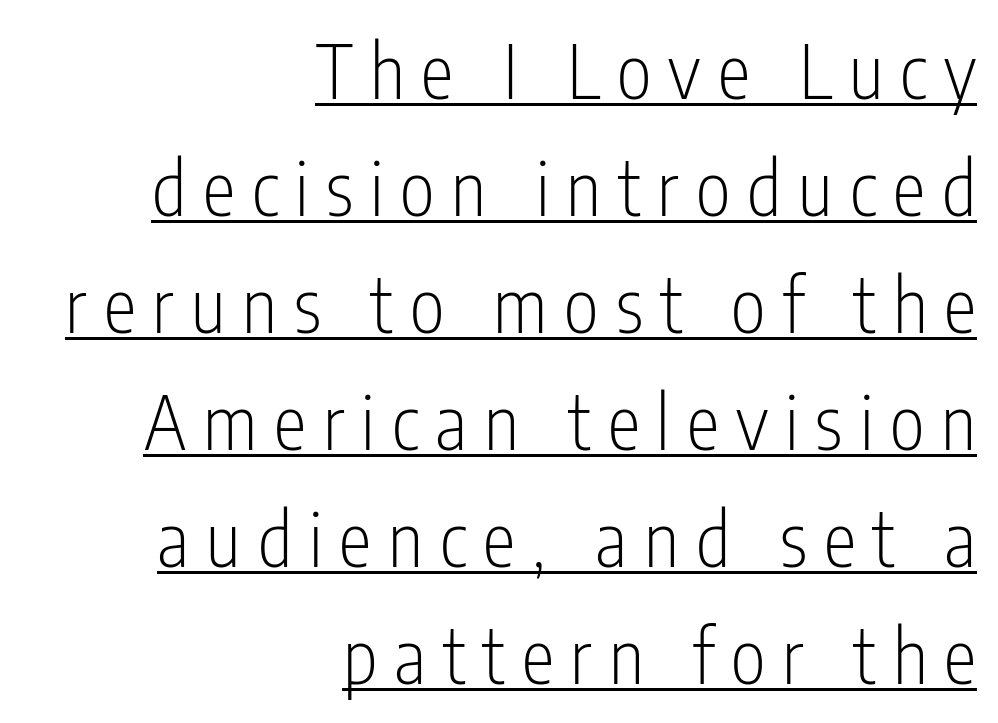
{"serif": "no", "italic": "no", "bold": "no", "weight": "light", "width": "condensed", "stroke_contrast": "low", "x_height": "medium", "monospaced": "no", "underline": "yes", "align": "right", "line_spacing": "normal", "line_spacing_ratio": 1.58, "letter_spacing": "wide", "letter_spacing_em": 0.23, "glyph_px": 74}
